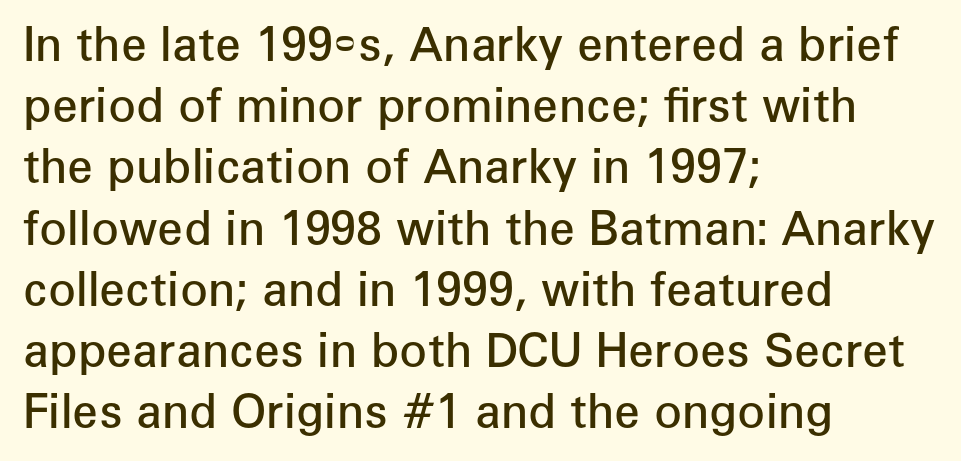
The image shows 46 px semibold sans-serif type, upright; set left-aligned, normal line spacing (1.33x), normal letter spacing, not underlined; low stroke contrast and a medium x-height.
